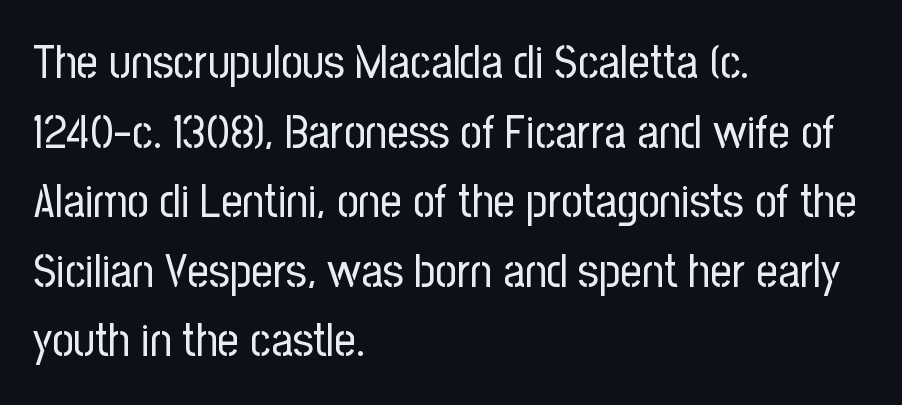
Ink coverage per letter is moderate at most. If you measured baseline to baseline, you'd find a middling distance. Nope, not italic — everything's standing straight. The tracking reads as untouched default to a designer's eye. In CSS terms this would be text-align: left.
